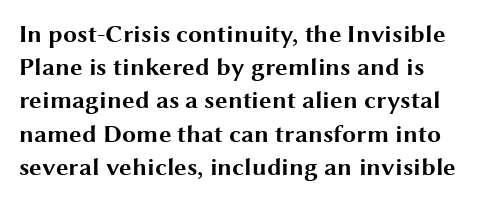
The image shows 25 px bold type, upright; set normal line spacing (1.33x), normal letter spacing, not underlined.
